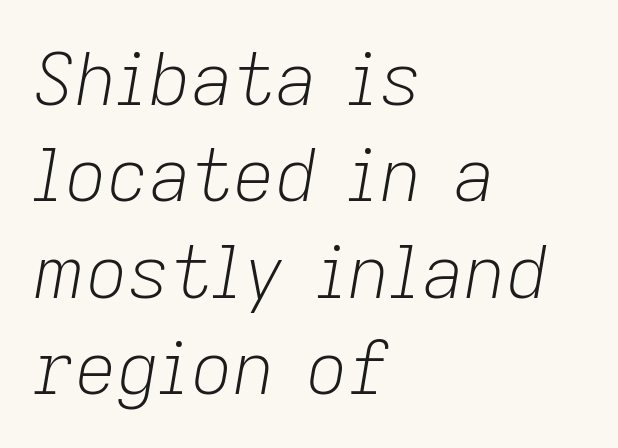
{"italic": "yes", "lean": "right", "slant_degrees": 9, "bold": "no", "weight": "light", "width": "normal", "stroke_contrast": "low", "x_height": "medium", "monospaced": "no", "underline": "no", "align": "left", "line_spacing": "normal", "line_spacing_ratio": 1.32, "letter_spacing": "normal", "letter_spacing_em": 0.0, "glyph_px": 73}
